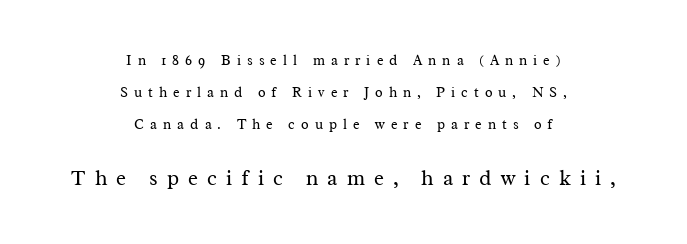
The image shows 21 px text type, upright; set centered, loose line spacing (2.3x), unusually wide letter spacing (+0.43 em), not underlined; the second (bottom) block is 1.5x larger.
